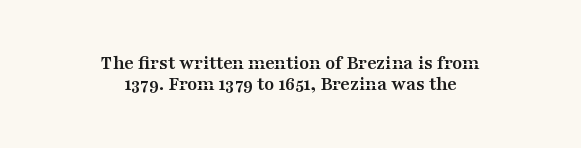
The image shows 20 px bold type, upright; set centered, tight line spacing (1.03x), normal letter spacing, not underlined.
